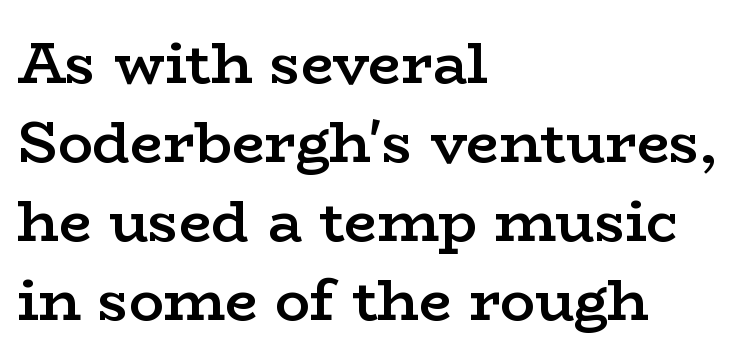
{"serif": "yes", "italic": "no", "bold": "semi", "weight": "semibold", "width": "wide", "stroke_contrast": "low", "x_height": "medium", "monospaced": "no", "underline": "no", "align": "left", "line_spacing": "normal", "line_spacing_ratio": 1.36, "letter_spacing": "normal", "letter_spacing_em": 0.0, "glyph_px": 58}
